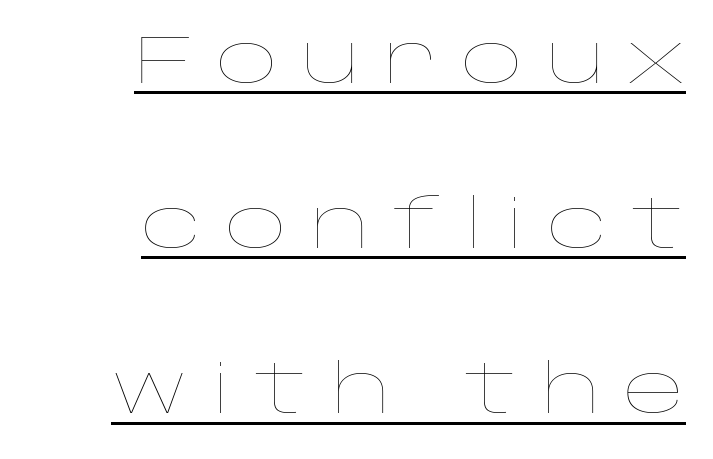
Q: Is the text bold? A: No.
Q: Is the text italic (slanted)? A: No, it is upright.
Q: Is the text underlined? A: Yes.
Q: How is the paragraph aligned? A: Right-aligned.
Q: Is the spacing between letters normal or unusually wide? A: Unusually wide.
Q: Is the spacing between lines tight, normal or loose? A: Loose.
Q: Width (condensed, normal, or wide)? A: Wide.
Q: Stroke contrast? A: Low.
Q: x-height? A: Large.
Q: Monospaced? A: No.
